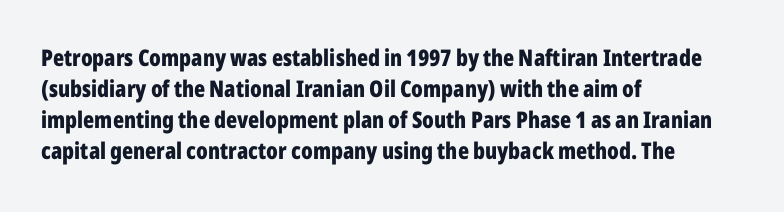
The image shows 23 px bold type, upright; set left-aligned, normal line spacing (1.35x), normal letter spacing, not underlined.
